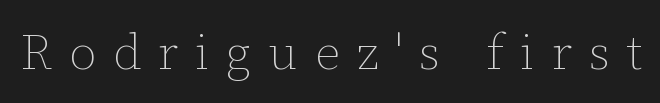
{"italic": "no", "bold": "no", "weight": "thin", "width": "normal", "stroke_contrast": "low", "x_height": "medium", "monospaced": "no", "underline": "no", "letter_spacing": "wide", "letter_spacing_em": 0.33, "glyph_px": 50}
